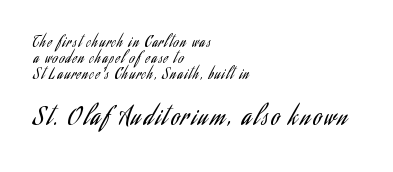
The ragged edge is on the right, which tells us the setting is flush left. Stroke mass is kept to a normal reading level or below. Top chunk: small. Bottom chunk: large. The leading is snug, giving the passage a crowded texture. The foot of each line stays bare and open.
